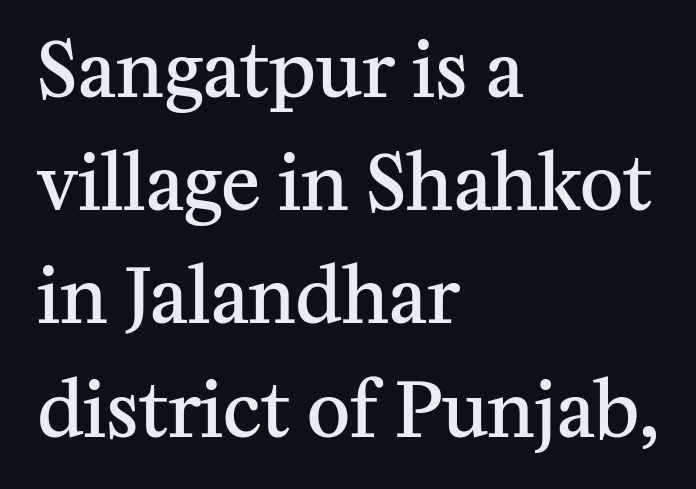
Q: Is the text bold? A: Semi-bold.
Q: Is the text italic (slanted)? A: No, it is upright.
Q: Is the typeface a serif or a sans-serif typeface? A: Serif.
Q: Is the text underlined? A: No.
Q: How is the paragraph aligned? A: Left-aligned.
Q: Is the spacing between letters normal or unusually wide? A: Normal.
Q: Is the spacing between lines tight, normal or loose? A: Normal.
Q: Width (condensed, normal, or wide)? A: Normal.
Q: Stroke contrast? A: Medium.
Q: x-height? A: Medium.
Q: Monospaced? A: No.
